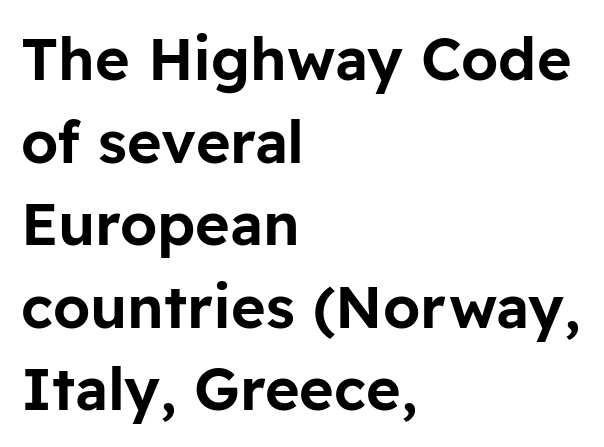
{"serif": "no", "italic": "no", "width": "normal", "stroke_contrast": "low", "x_height": "medium", "monospaced": "no", "underline": "no", "align": "left", "line_spacing": "normal", "line_spacing_ratio": 1.4, "letter_spacing": "normal", "letter_spacing_em": 0.0, "glyph_px": 59}
